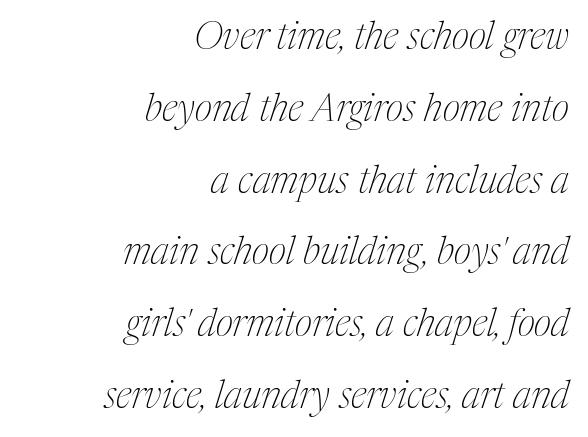
The image shows 38 px thin, condensed serif type, italic (leaning right); set right-aligned, line spacing 1.89x, normal letter spacing, not underlined; medium stroke contrast and a medium x-height.
